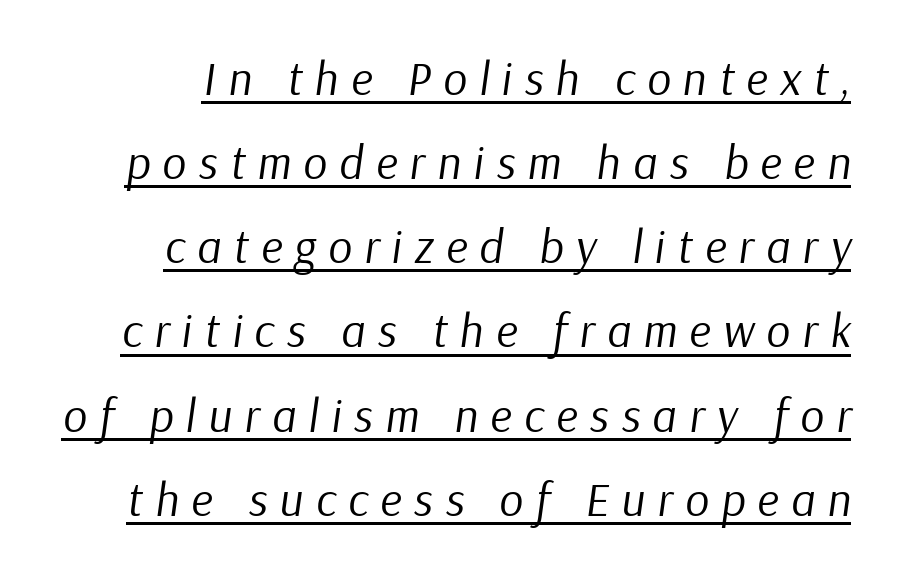
{"italic": "yes", "lean": "right", "slant_degrees": 9, "bold": "no", "weight": "regular", "width": "normal", "stroke_contrast": "low", "x_height": "medium", "monospaced": "no", "underline": "yes", "line_spacing_ratio": 1.79, "letter_spacing": "wide", "letter_spacing_em": 0.26, "glyph_px": 47}
